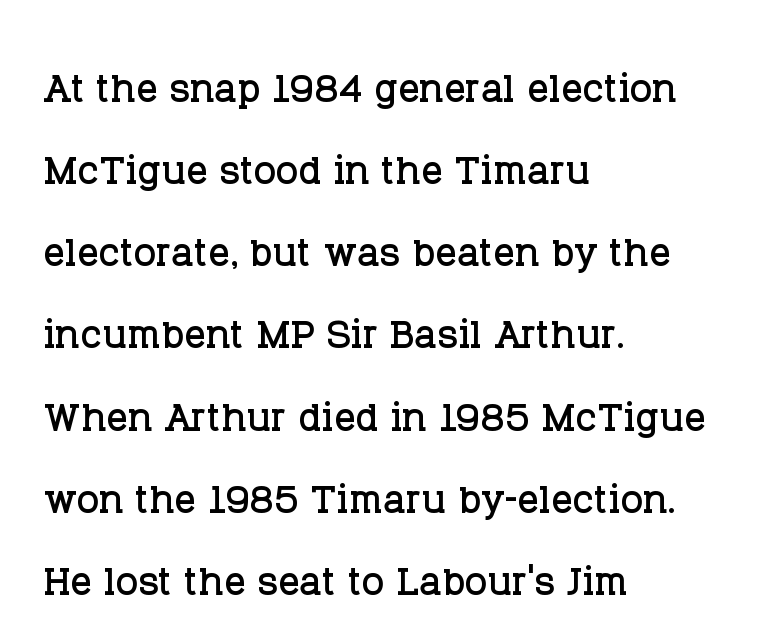
Type style note: has serifs. No italicization has been applied; the sample stays upright. The face used here is proportionally spaced, like ordinary book or web type. Descenders hang freely into open space.
